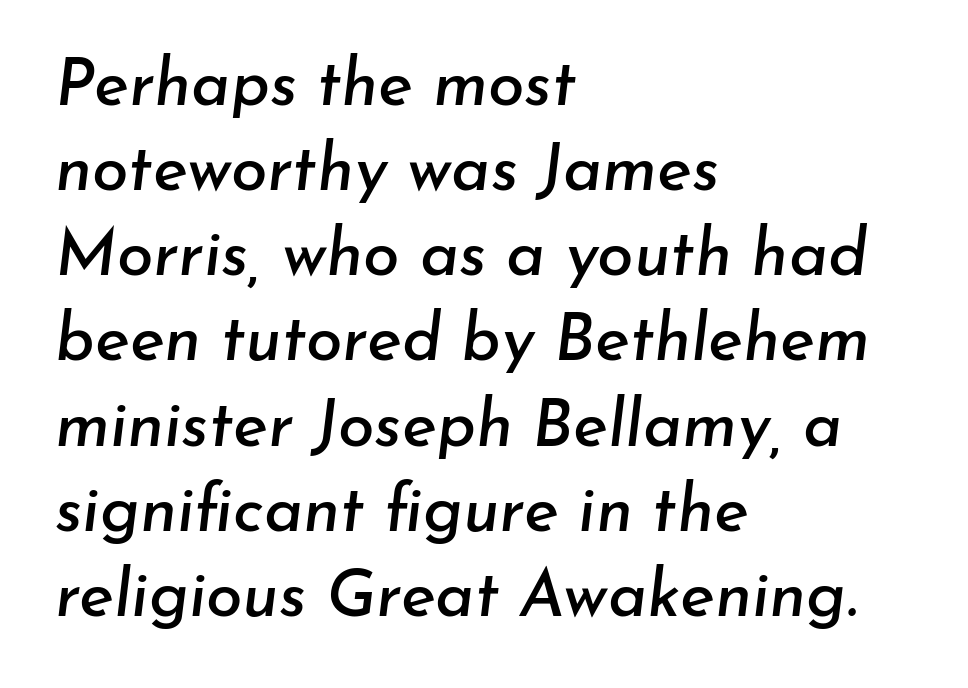
Is there much room between lines? A standard amount, neither cramped nor airy. These lines are rendered in a variable-pitch font. The lettering tilts uniformly, giving the passage an italic look. Does the copy run flush right? No — it runs flush left.
